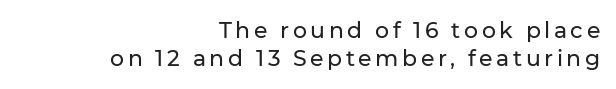
{"italic": "no", "underline": "no", "align": "right", "line_spacing": "normal", "line_spacing_ratio": 1.29, "glyph_px": 22}
